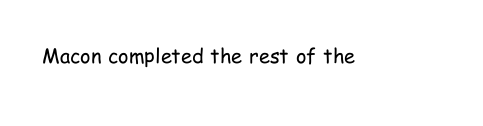
The image shows 20 px text type, upright; set normal letter spacing, not underlined.
